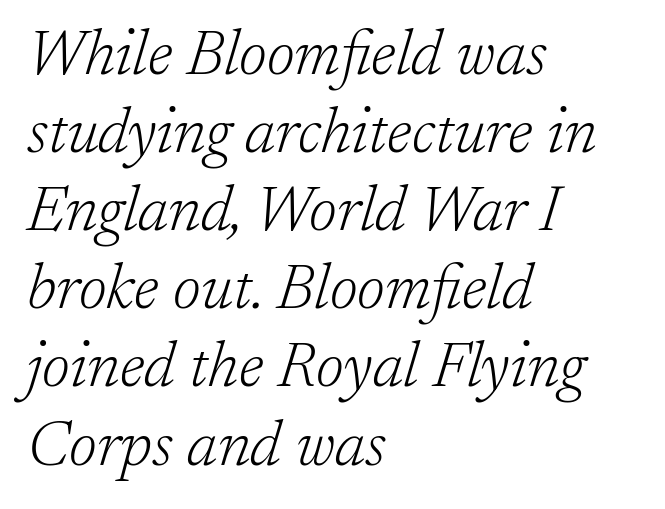
{"serif": "yes", "italic": "yes", "lean": "right", "slant_degrees": 17, "bold": "no", "weight": "light", "width": "normal", "stroke_contrast": "low", "x_height": "medium", "monospaced": "no", "underline": "no", "align": "left", "line_spacing_ratio": 1.24, "letter_spacing": "normal", "letter_spacing_em": 0.0, "glyph_px": 63}
